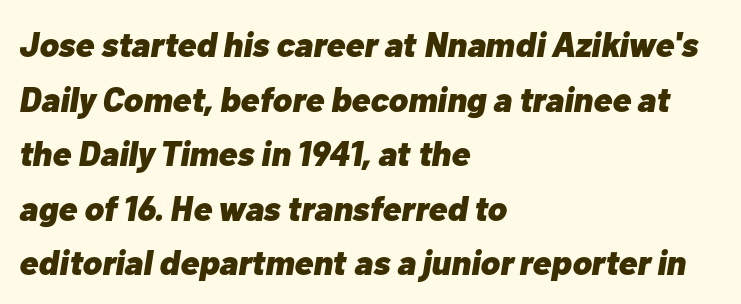
The typesetting leans heavy: a genuine bold. The typography opts for an oblique posture over an upright one. Standard letterfit; no display-style spreading of the glyphs. Glance below the letters and you will spot only blank space.
